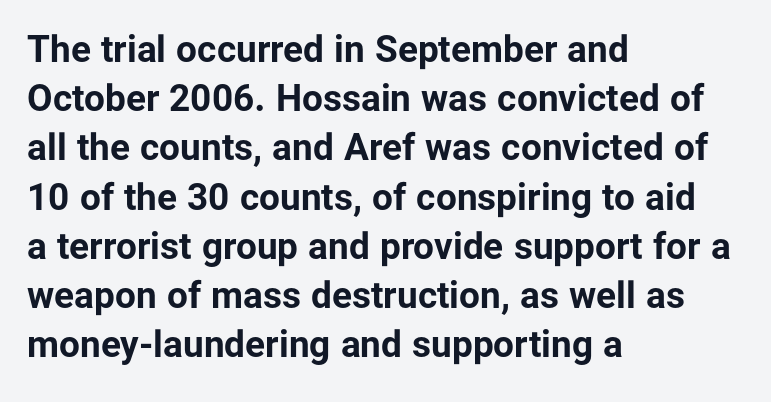
{"serif": "no", "italic": "no", "bold": "yes", "weight": "bold", "width": "normal", "stroke_contrast": "low", "x_height": "medium", "monospaced": "no", "underline": "no", "align": "left", "line_spacing": "normal", "line_spacing_ratio": 1.33, "letter_spacing": "normal", "letter_spacing_em": 0.0, "glyph_px": 37}
